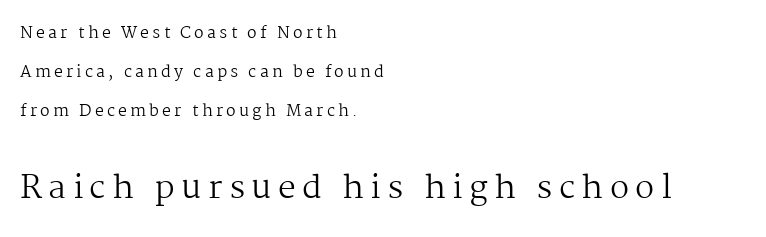
The image shows 32 px regular-weight serif type, upright; set left-aligned, loose line spacing (2.43x), unusually wide letter spacing (+0.2 em), not underlined; the second (bottom) block is 2.0x larger; medium stroke contrast and a medium x-height.
